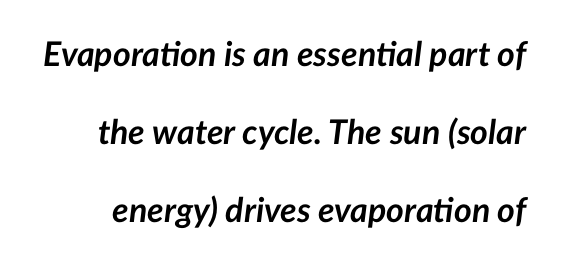
How would I describe the line gaps? Wide and relaxed. Default kerning and tracking; the words read as compact shapes. The passage shown is typed in a proportional face where columns would drift. Has an underline been added? It has not.
